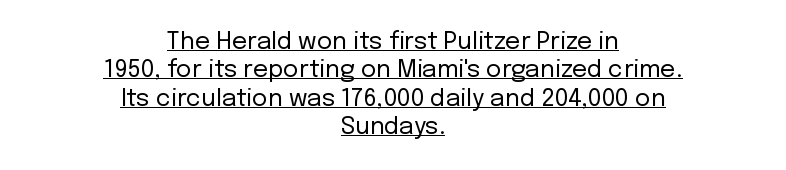
Tall strokes in this sample are plumb rather than angled. Alignment: centered. Standard letterfit; no display-style spreading of the glyphs. The letterforms sit at book weight or below.
